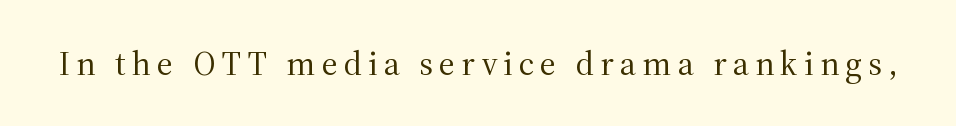
Q: Is the text bold? A: No.
Q: Is the text italic (slanted)? A: No, it is upright.
Q: Is the typeface a serif or a sans-serif typeface? A: Serif.
Q: Is the text underlined? A: No.
Q: Width (condensed, normal, or wide)? A: Normal.
Q: Stroke contrast? A: Medium.
Q: x-height? A: Medium.
Q: Monospaced? A: No.
